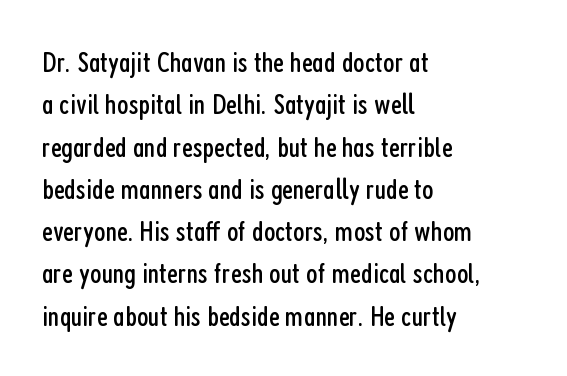
Q: Is the text bold? A: No.
Q: Is the text italic (slanted)? A: No, it is upright.
Q: Is the typeface a serif or a sans-serif typeface? A: Sans-serif.
Q: Is the text underlined? A: No.
Q: How is the paragraph aligned? A: Left-aligned.
Q: Is the spacing between letters normal or unusually wide? A: Normal.
Q: Is the spacing between lines tight, normal or loose? A: Normal.
Q: Width (condensed, normal, or wide)? A: Condensed.
Q: Stroke contrast? A: Low.
Q: x-height? A: Medium.
Q: Monospaced? A: No.
